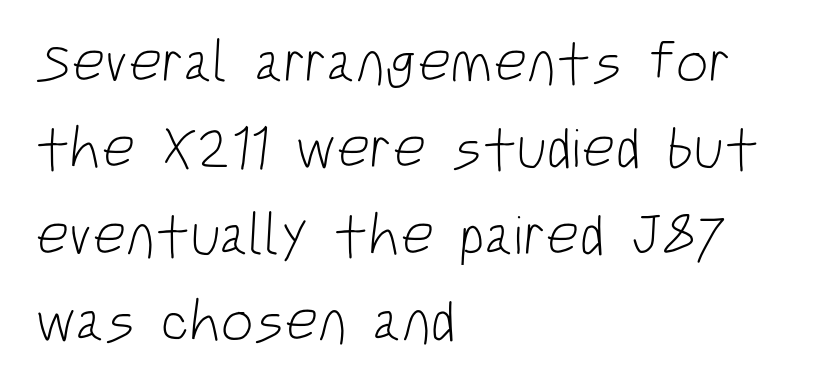
Character widths vary here, with narrow letters taking less room than wide ones. The text block is weighted toward the left margin, trailing off unevenly rightward. You could call the tracking neutral — neither tight nor loose. Rule under the text: the space is simply empty.
